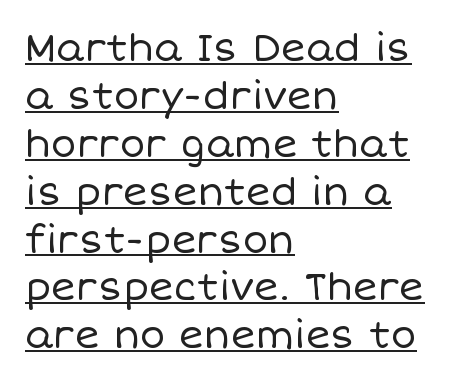
The image shows 38 px regular-weight type, upright; set left-aligned, normal line spacing (1.26x), normal letter spacing, underlined; low stroke contrast and a large x-height.
